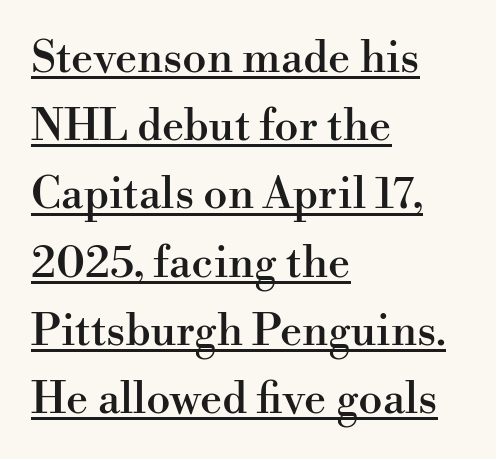
Caption: lettering with a line underneath. Vertical strokes here are truly vertical. Look at the tracking — it's just the regular setting, nothing added. Character widths vary here, with narrow letters taking less room than wide ones. Evenly set lines give the paragraph a standard silhouette. The paragraph has a hard left edge and a soft right edge.
